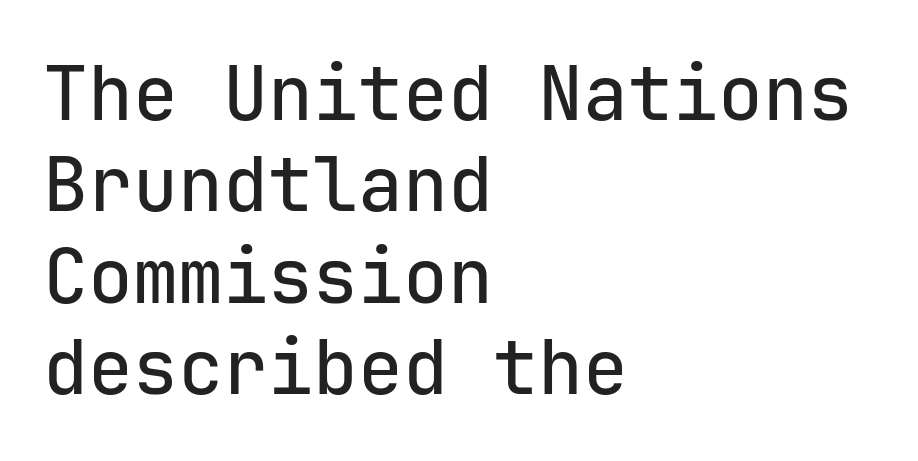
{"serif": "no", "italic": "no", "width": "normal", "stroke_contrast": "low", "x_height": "medium", "monospaced": "yes", "underline": "no", "align": "left", "line_spacing_ratio": 1.22, "letter_spacing": "normal", "letter_spacing_em": 0.0, "glyph_px": 75}
